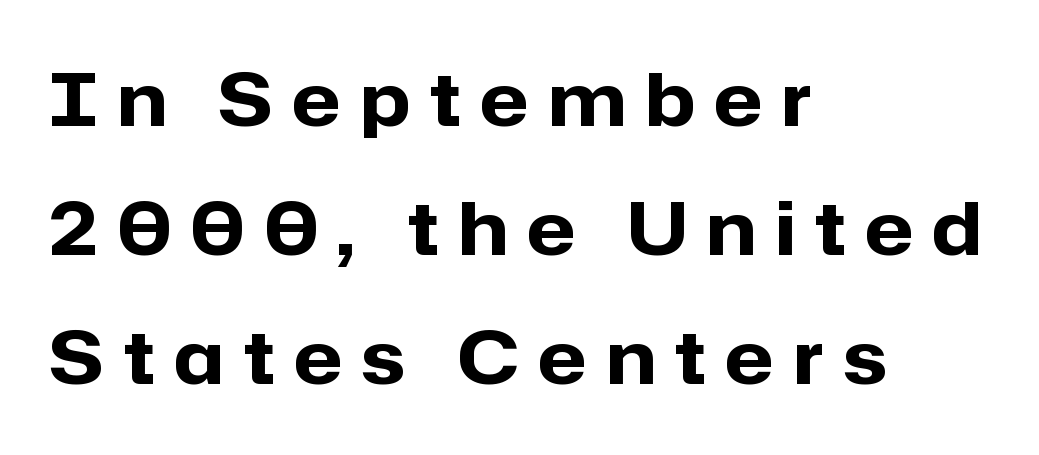
{"serif": "no", "italic": "no", "bold": "yes", "weight": "heavy", "width": "normal", "stroke_contrast": "low", "x_height": "medium", "monospaced": "no", "underline": "no", "align": "left", "line_spacing_ratio": 1.79, "letter_spacing": "wide", "letter_spacing_em": 0.27, "glyph_px": 72}
